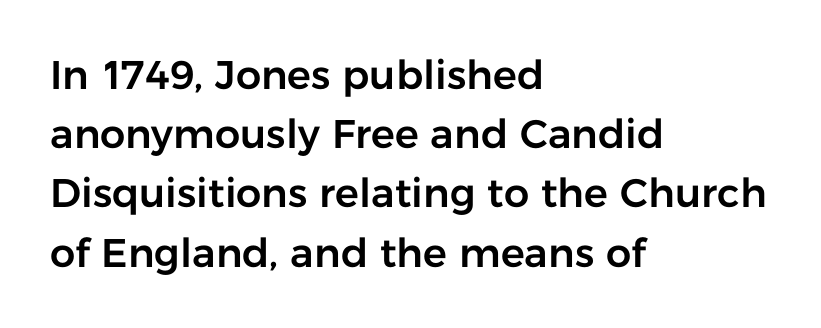
Q: Is the text italic (slanted)? A: No, it is upright.
Q: Is the typeface a serif or a sans-serif typeface? A: Sans-serif.
Q: Is the text underlined? A: No.
Q: How is the paragraph aligned? A: Left-aligned.
Q: Is the spacing between letters normal or unusually wide? A: Normal.
Q: Is the spacing between lines tight, normal or loose? A: Normal.
Q: Width (condensed, normal, or wide)? A: Normal.
Q: Stroke contrast? A: Low.
Q: x-height? A: Medium.
Q: Monospaced? A: No.
